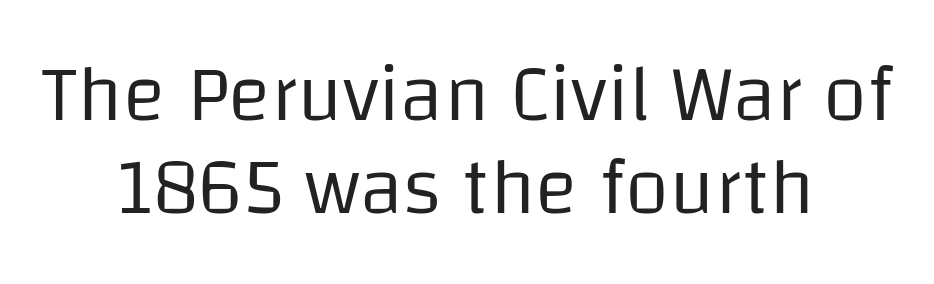
The image shows 80 px regular-weight sans-serif type, upright; set centered, line spacing 1.16x, normal letter spacing, not underlined; low stroke contrast and a large x-height.
